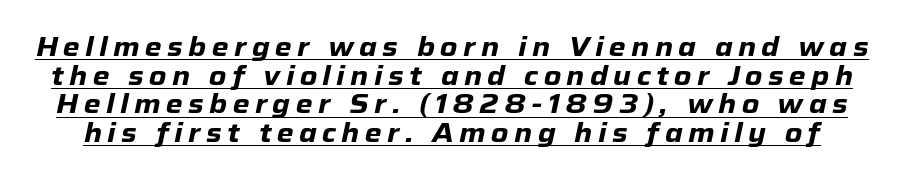
{"italic": "yes", "lean": "right", "slant_degrees": 12, "bold": "yes", "underline": "yes", "line_spacing": "tight", "line_spacing_ratio": 1.06, "letter_spacing": "wide", "letter_spacing_em": 0.2, "glyph_px": 27}
